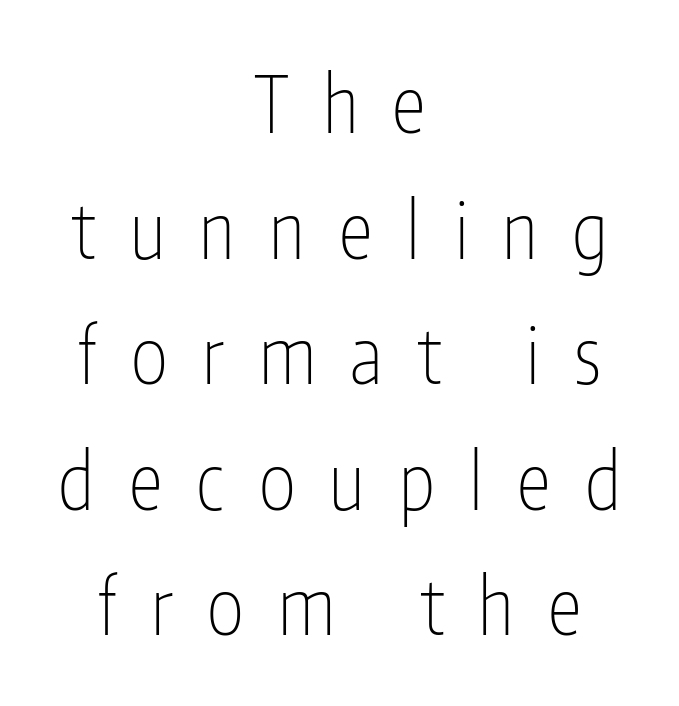
The image shows 78 px thin, condensed sans-serif type, upright; set centered, normal line spacing (1.61x), unusually wide letter spacing (+0.44 em), not underlined; low stroke contrast and a medium x-height.
